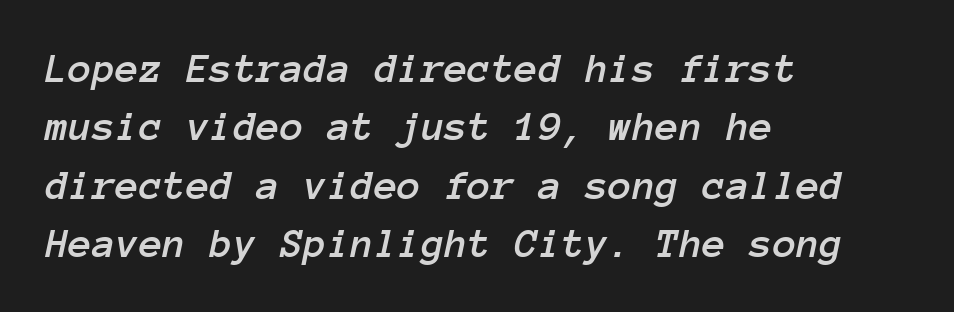
Q: Is the text italic (slanted)? A: Yes, it leans right by about 12 degrees.
Q: Is the text underlined? A: No.
Q: How is the paragraph aligned? A: Left-aligned.
Q: Is the spacing between letters normal or unusually wide? A: Normal.
Q: Is the spacing between lines tight, normal or loose? A: Normal.
Q: Width (condensed, normal, or wide)? A: Normal.
Q: Stroke contrast? A: Low.
Q: x-height? A: Medium.
Q: Monospaced? A: Yes.
